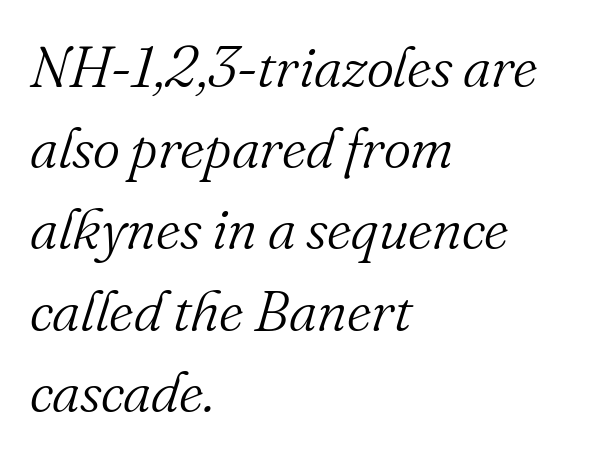
The image shows 58 px light serif type, italic (leaning right); set left-aligned, normal line spacing (1.4x), normal letter spacing, not underlined; medium stroke contrast and a small x-height.
